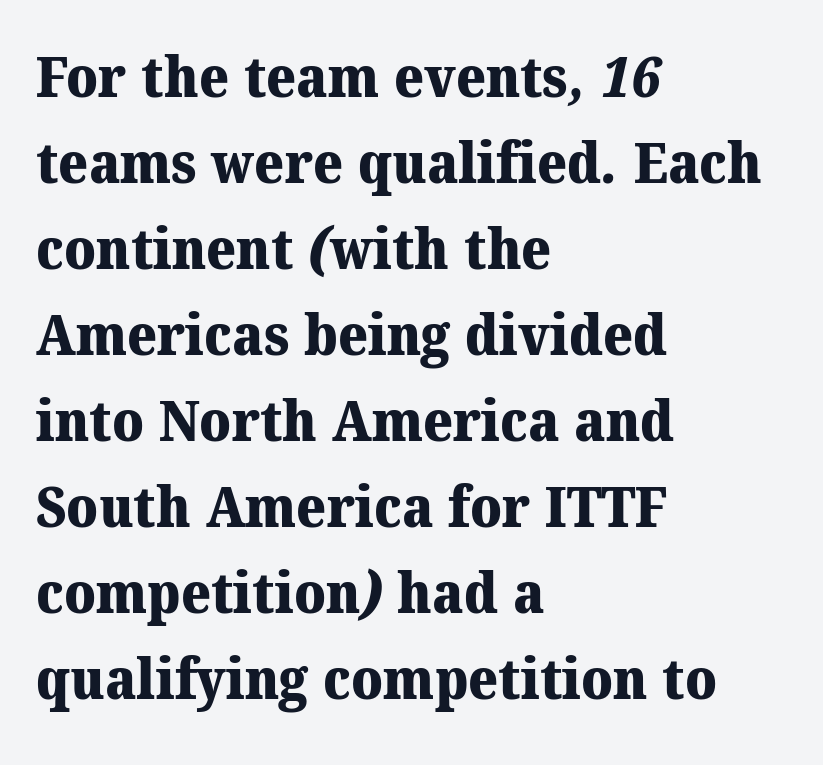
The image shows 57 px heavy serif type; set left-aligned, normal line spacing (1.51x), normal letter spacing, not underlined; medium stroke contrast and a medium x-height.
